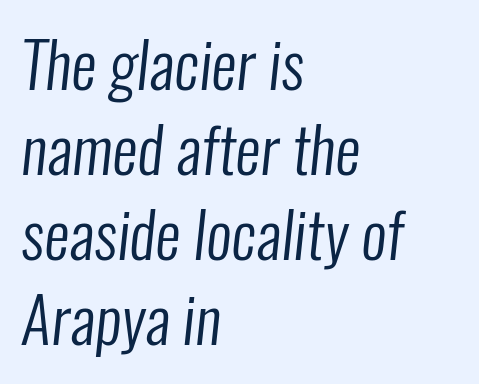
Q: Is the text bold? A: No.
Q: Is the typeface a serif or a sans-serif typeface? A: Sans-serif.
Q: Is the text underlined? A: No.
Q: How is the paragraph aligned? A: Left-aligned.
Q: Is the spacing between letters normal or unusually wide? A: Normal.
Q: Is the spacing between lines tight, normal or loose? A: Normal.
Q: Width (condensed, normal, or wide)? A: Condensed.
Q: Stroke contrast? A: Low.
Q: x-height? A: Medium.
Q: Monospaced? A: No.
